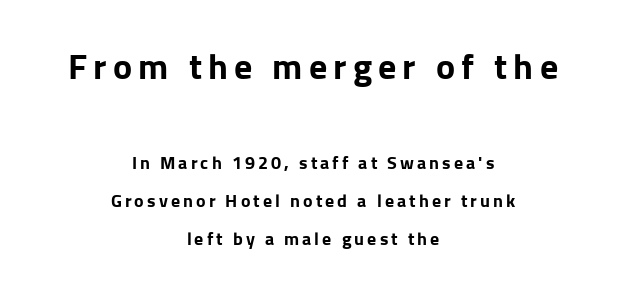
Q: Is the text bold? A: Yes.
Q: Is the text italic (slanted)? A: No, it is upright.
Q: Is the typeface a serif or a sans-serif typeface? A: Sans-serif.
Q: Is the text underlined? A: No.
Q: How is the paragraph aligned? A: Centered.
Q: Is the spacing between lines tight, normal or loose? A: Loose.
Q: Which block of text is set in a larger size, the first (top) or the second (bottom)? A: The first (top) one.
Q: Width (condensed, normal, or wide)? A: Normal.
Q: Stroke contrast? A: Low.
Q: x-height? A: Medium.
Q: Monospaced? A: No.
